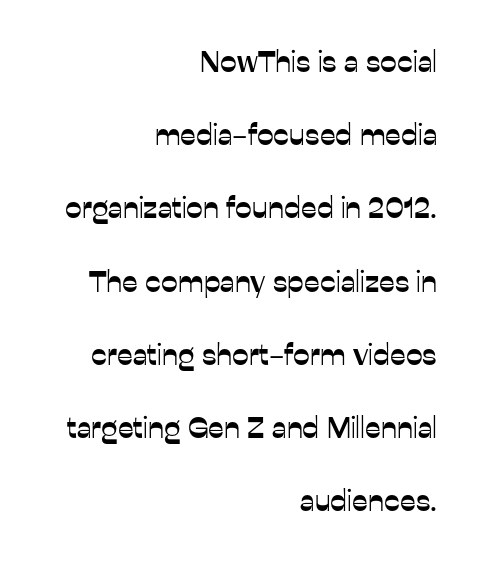
The image shows 30 px sans-serif type, upright; set right-aligned, loose line spacing (2.44x), normal letter spacing, not underlined; low stroke contrast and a medium x-height.
